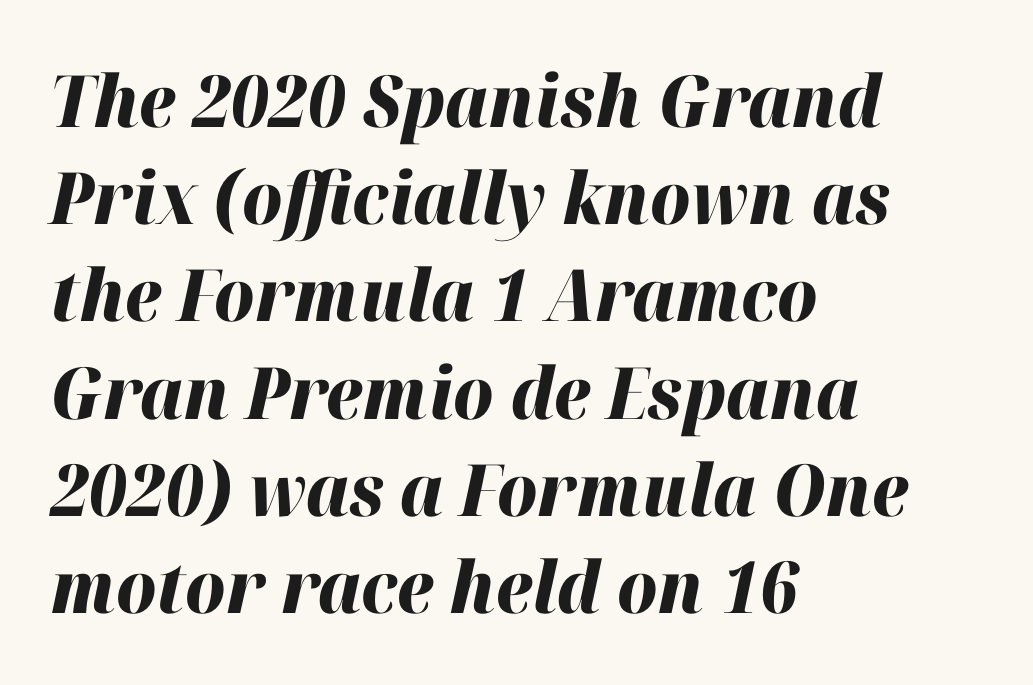
A full-strength bold gives these letters their thick strokes. Each row of text sits above clean, open space. A normal amount of white space separates one row of letters from the next. The rendering uses natural spacing where letterforms have individual widths. Tall strokes in this sample are angled rather than plumb. The text block is weighted toward the left margin, trailing off unevenly rightward.
